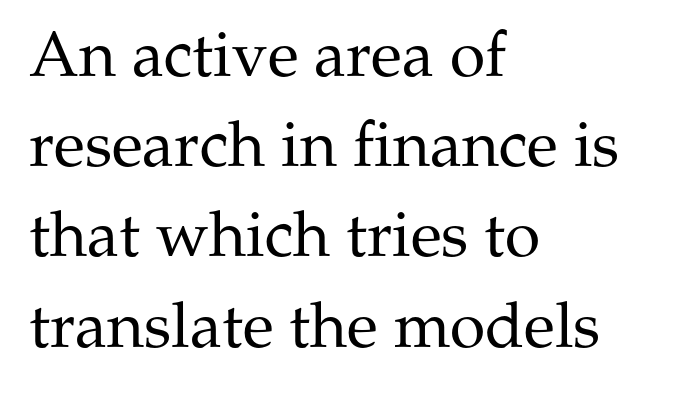
Q: Is the text bold? A: No.
Q: Is the text italic (slanted)? A: No, it is upright.
Q: Is the typeface a serif or a sans-serif typeface? A: Serif.
Q: Is the text underlined? A: No.
Q: How is the paragraph aligned? A: Left-aligned.
Q: Is the spacing between letters normal or unusually wide? A: Normal.
Q: Is the spacing between lines tight, normal or loose? A: Normal.
Q: Width (condensed, normal, or wide)? A: Normal.
Q: Stroke contrast? A: Medium.
Q: x-height? A: Medium.
Q: Monospaced? A: No.
